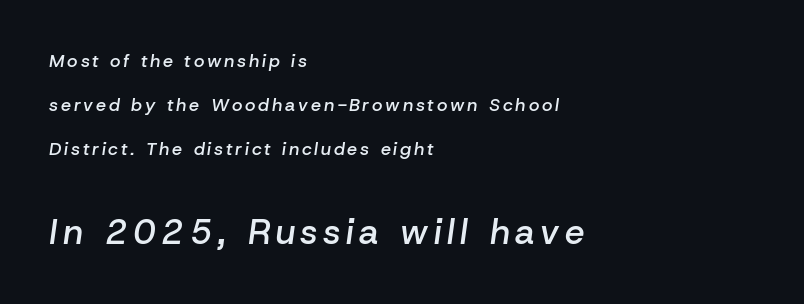
{"italic": "yes", "lean": "right", "slant_degrees": 8, "bold": "semi", "weight": "semibold", "width": "normal", "stroke_contrast": "low", "x_height": "medium", "monospaced": "no", "underline": "no", "align": "left", "line_spacing": "loose", "line_spacing_ratio": 2.44, "larger_block": "second", "size_ratio": 1.94, "glyph_px": 35}
